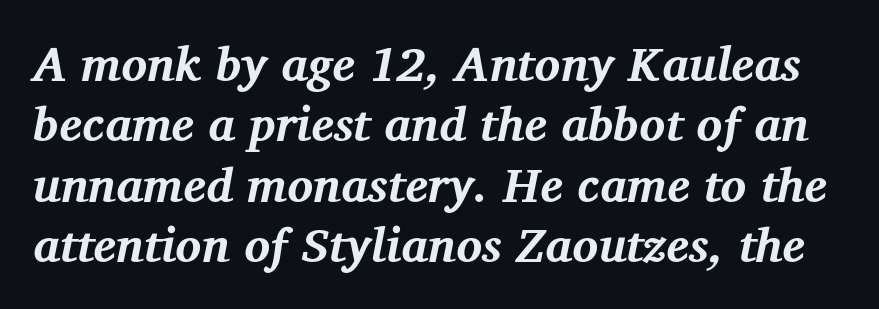
In terms of letterform style, serifs are clearly present. Tracking here is standard; glyphs follow each other at the usual distance. Heavy-handed strokes throughout: this text is bold. The block of text has a typical density, with ordinary space between rows. The specimen reads as italic at a glance.
